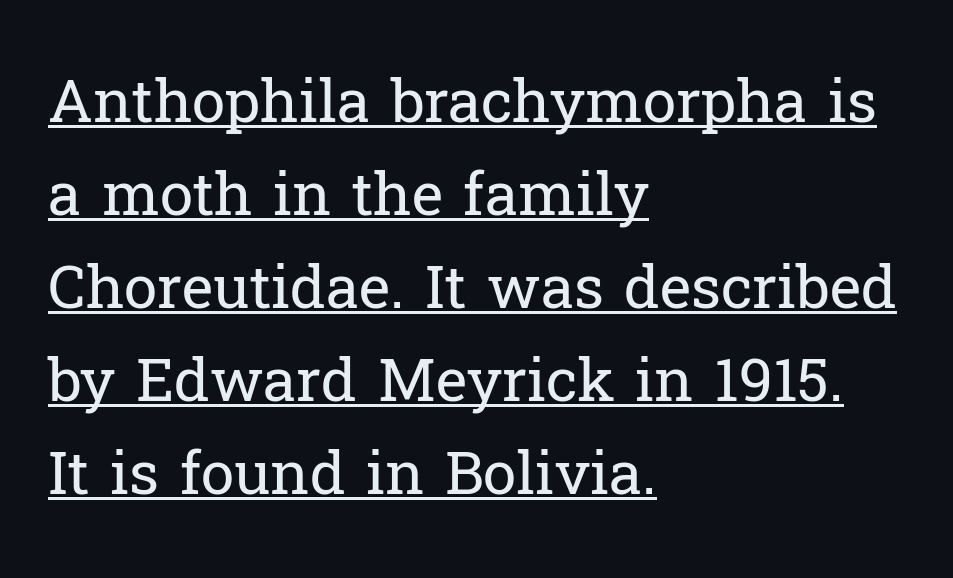
{"serif": "yes", "italic": "no", "bold": "no", "weight": "regular", "width": "normal", "stroke_contrast": "low", "x_height": "medium", "monospaced": "no", "underline": "yes", "align": "left", "line_spacing": "normal", "line_spacing_ratio": 1.55, "letter_spacing": "normal", "letter_spacing_em": 0.0, "glyph_px": 60}
